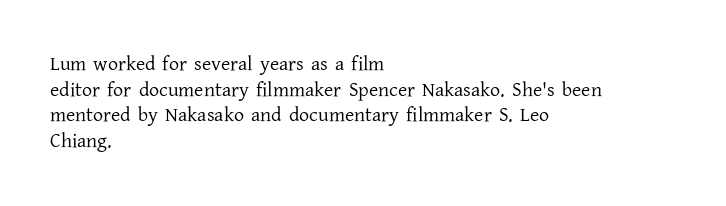
The weight would be labelled regular, book, light, or lighter still. Tall strokes in this sample are plumb rather than angled. These lines stack with their left ends in a neat column. Unmarked baselines from the first word to the last. Regular leading. A typesetter would call this zero additional tracking.
